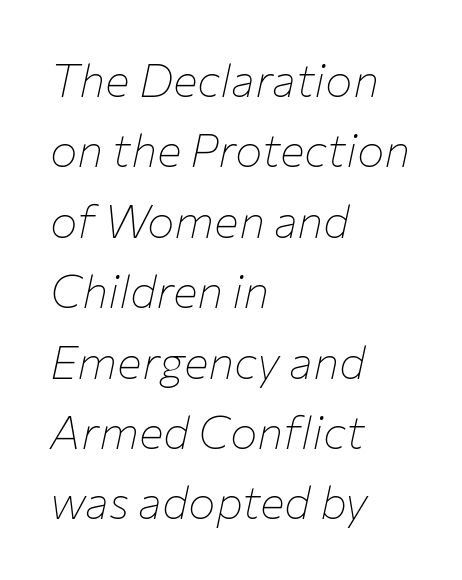
The image shows 46 px thin type, italic (leaning right); set left-aligned, normal line spacing (1.53x), normal letter spacing, not underlined; low stroke contrast and a medium x-height.
